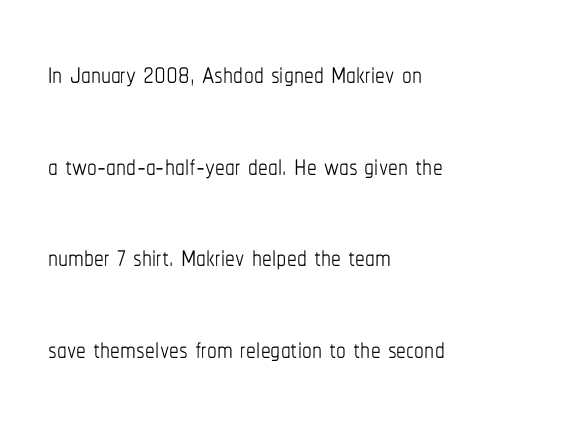
{"italic": "no", "bold": "no", "weight": "thin", "width": "condensed", "stroke_contrast": "low", "x_height": "medium", "monospaced": "no", "underline": "no", "align": "left", "line_spacing": "loose", "line_spacing_ratio": 2.35, "letter_spacing": "normal", "letter_spacing_em": 0.0, "glyph_px": 39}
